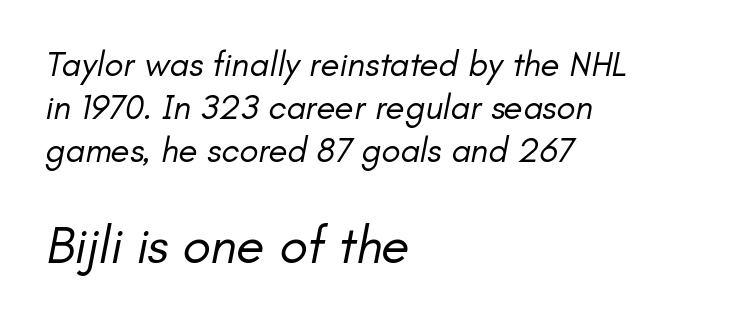
{"italic": "yes", "lean": "right", "slant_degrees": 11, "bold": "no", "weight": "regular", "width": "normal", "stroke_contrast": "low", "x_height": "small", "monospaced": "no", "underline": "no", "align": "left", "line_spacing_ratio": 1.23, "letter_spacing": "normal", "letter_spacing_em": 0.0, "larger_block": "second", "size_ratio": 1.49, "glyph_px": 52}
